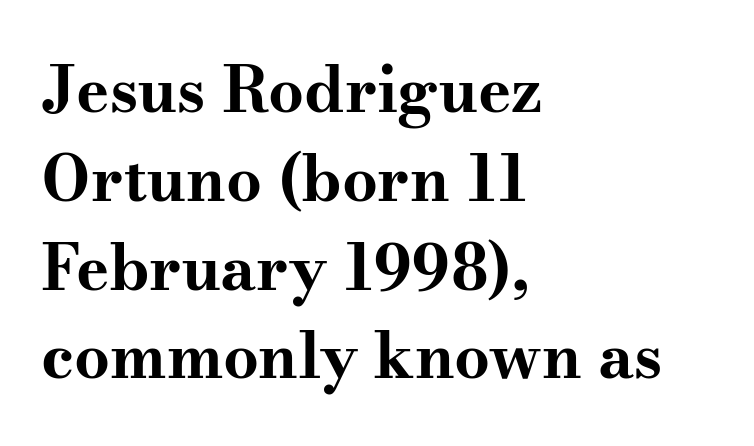
Q: Is the text bold? A: Yes.
Q: Is the text italic (slanted)? A: No, it is upright.
Q: Is the typeface a serif or a sans-serif typeface? A: Serif.
Q: Is the text underlined? A: No.
Q: How is the paragraph aligned? A: Left-aligned.
Q: Is the spacing between letters normal or unusually wide? A: Normal.
Q: Is the spacing between lines tight, normal or loose? A: Normal.
Q: Width (condensed, normal, or wide)? A: Wide.
Q: Stroke contrast? A: Medium.
Q: x-height? A: Small.
Q: Monospaced? A: No.
